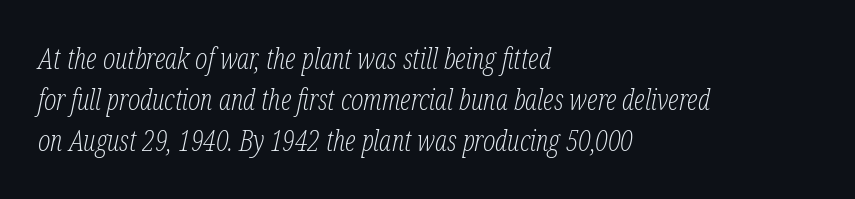
Q: Is the text bold? A: No.
Q: Is the text italic (slanted)? A: Yes, it leans right by about 12 degrees.
Q: Is the typeface a serif or a sans-serif typeface? A: Serif.
Q: Is the text underlined? A: No.
Q: How is the paragraph aligned? A: Left-aligned.
Q: Is the spacing between letters normal or unusually wide? A: Normal.
Q: Is the spacing between lines tight, normal or loose? A: Normal.
Q: Width (condensed, normal, or wide)? A: Condensed.
Q: Stroke contrast? A: Low.
Q: x-height? A: Medium.
Q: Monospaced? A: No.
